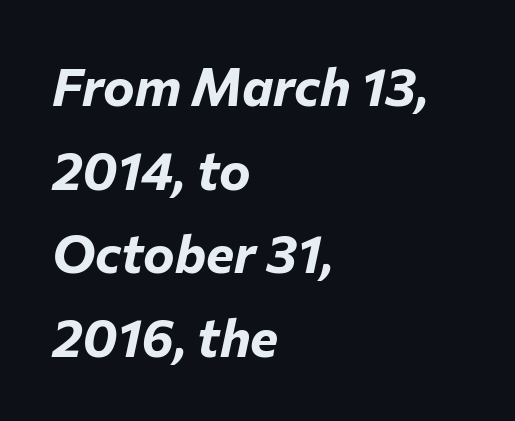
Q: Is the text bold? A: Yes.
Q: Is the text italic (slanted)? A: Yes, it leans right by about 12 degrees.
Q: Is the text underlined? A: No.
Q: How is the paragraph aligned? A: Left-aligned.
Q: Is the spacing between letters normal or unusually wide? A: Normal.
Q: Is the spacing between lines tight, normal or loose? A: Normal.
Q: Width (condensed, normal, or wide)? A: Normal.
Q: Stroke contrast? A: Low.
Q: x-height? A: Medium.
Q: Monospaced? A: No.
